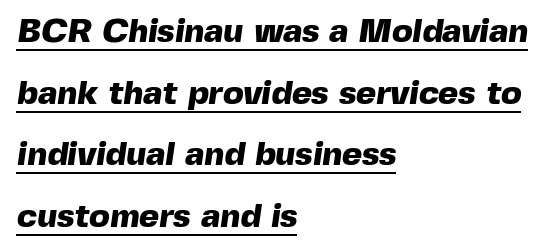
{"serif": "no", "bold": "yes", "weight": "heavy", "width": "normal", "x_height": "medium", "monospaced": "no", "underline": "yes", "align": "left", "line_spacing_ratio": 1.81, "letter_spacing": "normal", "letter_spacing_em": 0.0, "glyph_px": 34}
